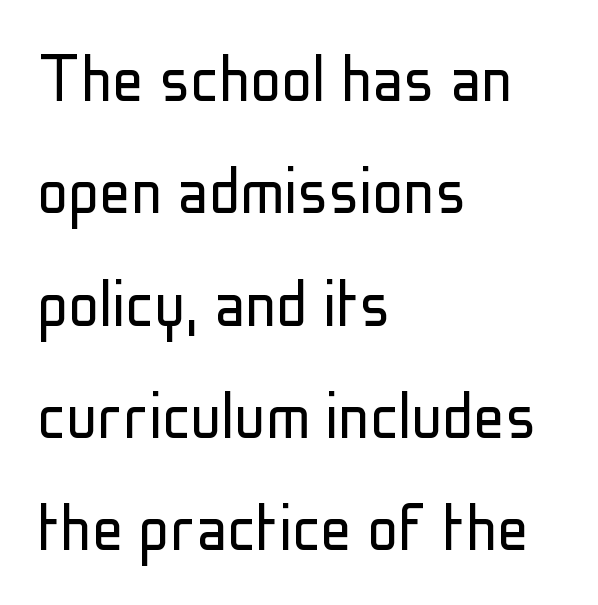
Q: Is the text bold? A: No.
Q: Is the text italic (slanted)? A: No, it is upright.
Q: Is the typeface a serif or a sans-serif typeface? A: Sans-serif.
Q: Is the text underlined? A: No.
Q: How is the paragraph aligned? A: Left-aligned.
Q: Is the spacing between letters normal or unusually wide? A: Normal.
Q: Is the spacing between lines tight, normal or loose? A: Normal.
Q: Width (condensed, normal, or wide)? A: Condensed.
Q: Stroke contrast? A: Low.
Q: x-height? A: Medium.
Q: Monospaced? A: No.
